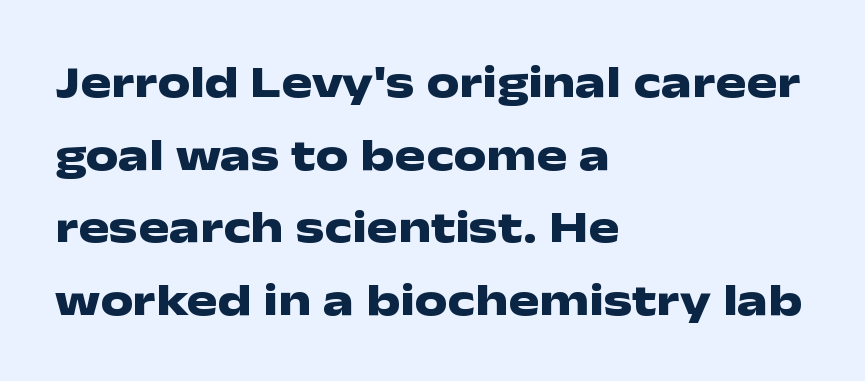
Notice how descenders clear the ascenders below comfortably — that's standard leading. Set as a true bold cut, around the 700 mark. No feet cap the strokes, marking this as sans-serif type. This sample has the flowing, uneven cadence of proportional lettering. Nope, not italic — everything's standing straight. Letters rest on an invisible, unmarked baseline.
